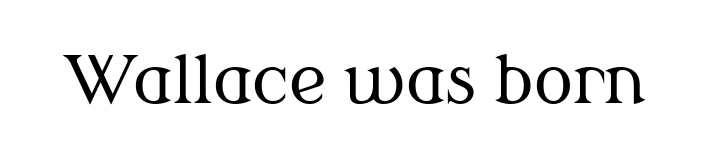
The passage shown has conventional tracking throughout. The typography opts for an upright posture over an oblique one. Serif or sans? Serif — the stroke terminals have little feet. The letters advance in unequal steps, a hallmark of proportional type. No letter is thick-stroked: the sample isn't bold. Any mark beneath the type? The region is blank.
